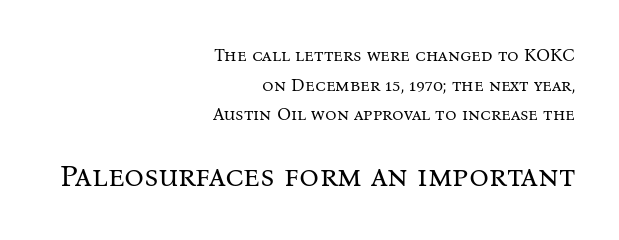
Q: Is the text bold? A: No.
Q: Is the text italic (slanted)? A: No, it is upright.
Q: Is the typeface a serif or a sans-serif typeface? A: Serif.
Q: Is the text underlined? A: No.
Q: How is the paragraph aligned? A: Right-aligned.
Q: Is the spacing between letters normal or unusually wide? A: Normal.
Q: Is the spacing between lines tight, normal or loose? A: Normal.
Q: Which block of text is set in a larger size, the first (top) or the second (bottom)? A: The second (bottom) one.
Q: Width (condensed, normal, or wide)? A: Normal.
Q: Stroke contrast? A: Medium.
Q: x-height? A: Medium.
Q: Monospaced? A: No.
